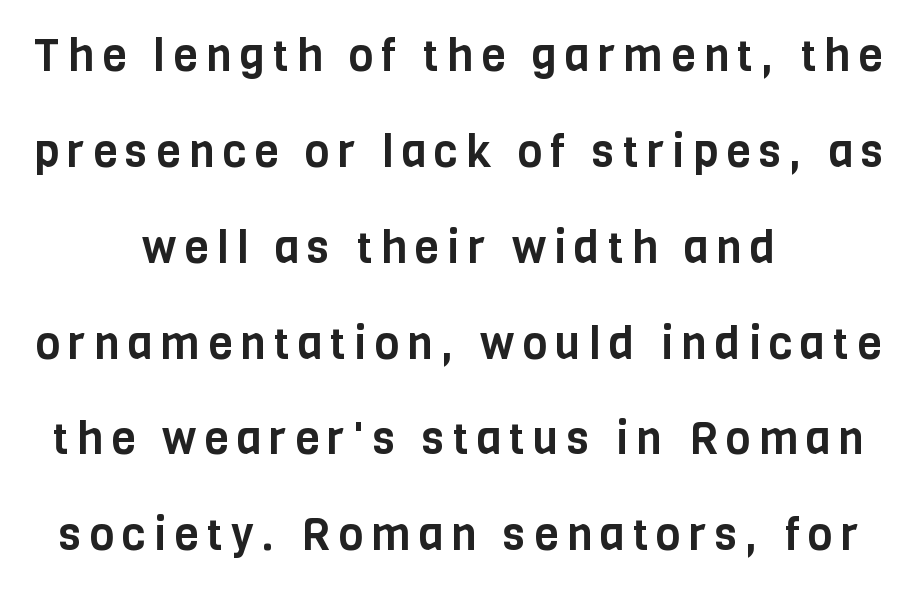
The image shows 45 px condensed sans-serif type, upright; set centered, loose line spacing (2.13x), not underlined; low stroke contrast and a large x-height.
